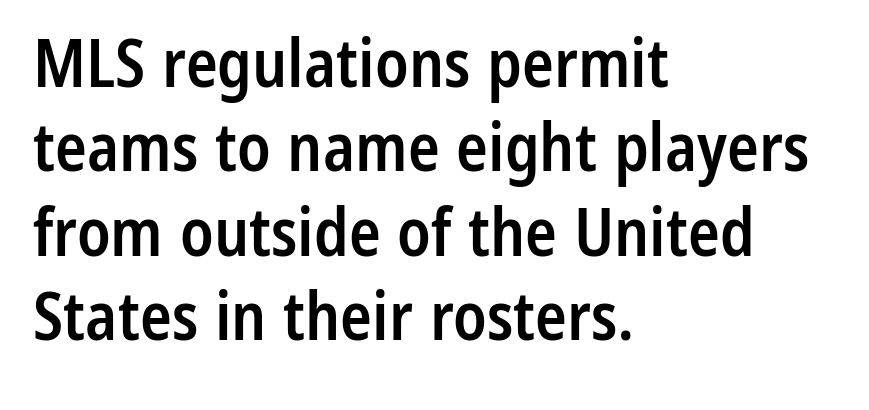
There is no visible air inserted between adjacent glyphs. Compared with typical paragraphs, the rows here are spaced about the same. Nope, not italic — everything's standing straight. Where is the straight margin? On the left. Proportional: the letters do not fall into vertical columns. The face used here is a sans, in the tradition of grotesques and geometrics.
